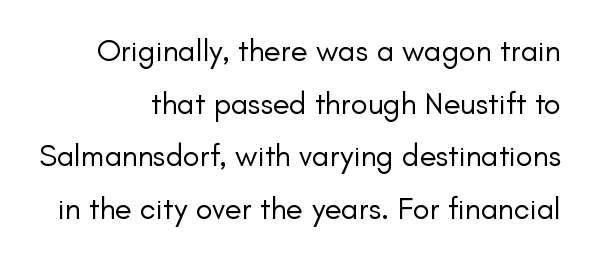
Q: Is the text bold? A: No.
Q: Is the text italic (slanted)? A: No, it is upright.
Q: Is the typeface a serif or a sans-serif typeface? A: Sans-serif.
Q: Is the text underlined? A: No.
Q: How is the paragraph aligned? A: Right-aligned.
Q: Is the spacing between letters normal or unusually wide? A: Normal.
Q: Is the spacing between lines tight, normal or loose? A: Normal.
Q: Width (condensed, normal, or wide)? A: Normal.
Q: Stroke contrast? A: Low.
Q: x-height? A: Small.
Q: Monospaced? A: No.
